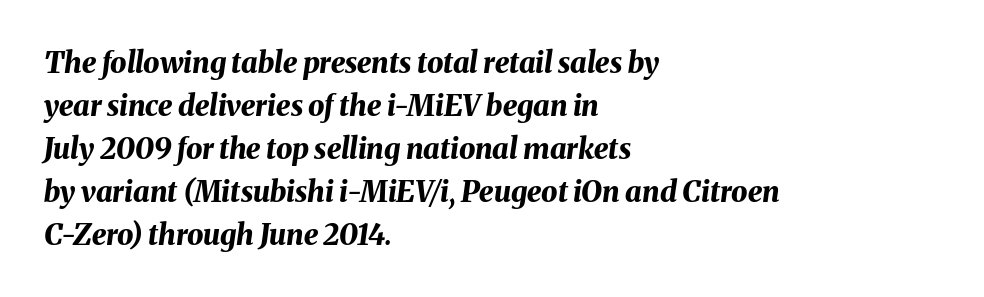
Q: Is the text bold? A: Yes.
Q: Is the text italic (slanted)? A: Yes, it leans right by about 8 degrees.
Q: Is the text underlined? A: No.
Q: How is the paragraph aligned? A: Left-aligned.
Q: Is the spacing between letters normal or unusually wide? A: Normal.
Q: Is the spacing between lines tight, normal or loose? A: Normal.
Q: Width (condensed, normal, or wide)? A: Normal.
Q: Stroke contrast? A: Medium.
Q: x-height? A: Medium.
Q: Monospaced? A: No.
